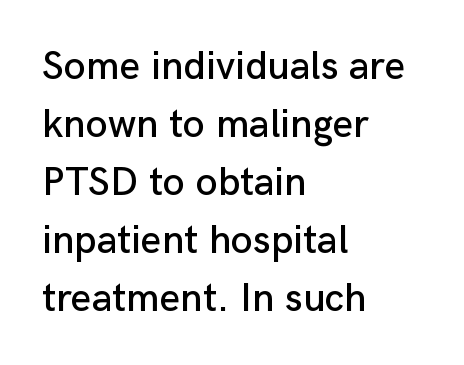
{"serif": "no", "italic": "no", "width": "normal", "stroke_contrast": "low", "x_height": "medium", "monospaced": "no", "underline": "no", "align": "left", "line_spacing": "normal", "line_spacing_ratio": 1.45, "letter_spacing": "normal", "letter_spacing_em": 0.0, "glyph_px": 40}
